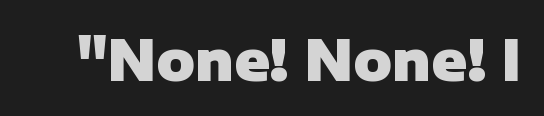
{"serif": "no", "italic": "no", "bold": "yes", "weight": "heavy", "width": "normal", "stroke_contrast": "low", "x_height": "medium", "monospaced": "no", "underline": "no", "letter_spacing": "normal", "letter_spacing_em": 0.0, "glyph_px": 57}
